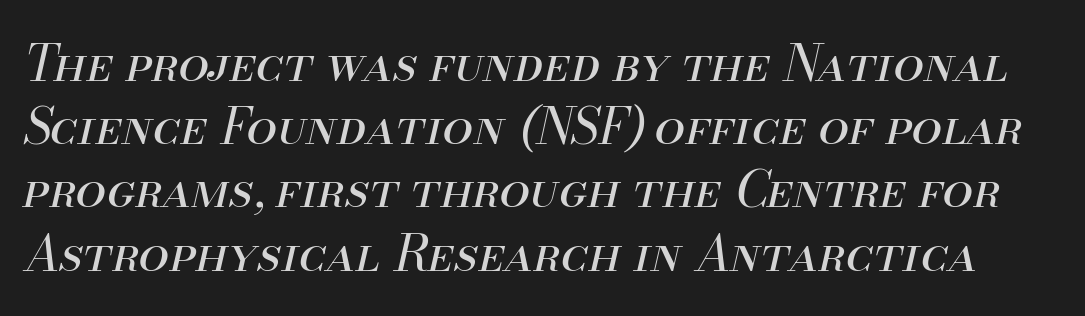
Here the designer chose a conventional face with non-uniform glyph widths. In terms of posture, this sample is oblique. Beneath every word, the page is bare. There is no visible air inserted between adjacent glyphs. Whoever set this chose a conventional vertical rhythm. Weight class: somewhere from thin through regular.
